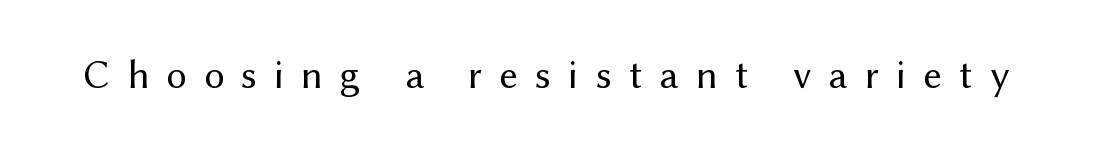
{"serif": "no", "italic": "no", "bold": "no", "weight": "regular", "width": "normal", "stroke_contrast": "medium", "x_height": "medium", "monospaced": "no", "underline": "no", "letter_spacing": "wide", "letter_spacing_em": 0.43, "glyph_px": 40}
